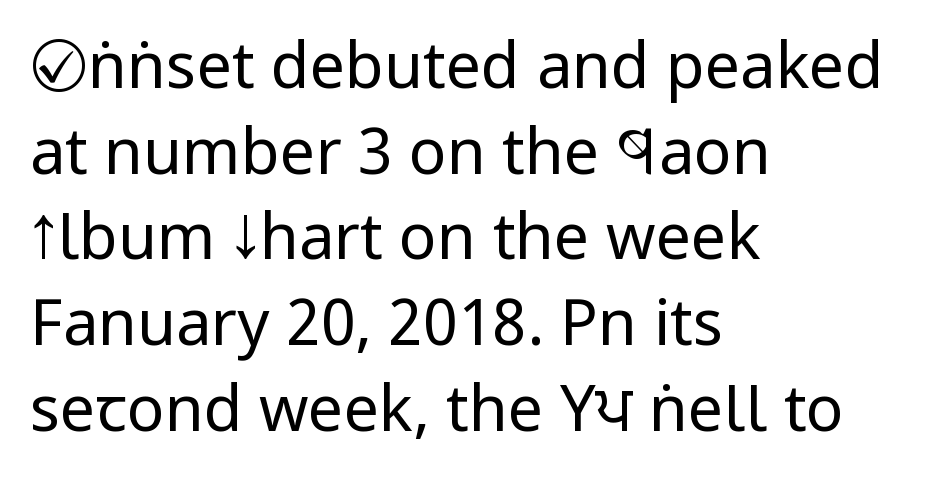
Q: Is the text bold? A: No.
Q: Is the text italic (slanted)? A: No, it is upright.
Q: Is the typeface a serif or a sans-serif typeface? A: Sans-serif.
Q: Is the text underlined? A: No.
Q: How is the paragraph aligned? A: Left-aligned.
Q: Is the spacing between letters normal or unusually wide? A: Normal.
Q: Is the spacing between lines tight, normal or loose? A: Normal.
Q: Width (condensed, normal, or wide)? A: Condensed.
Q: Stroke contrast? A: Low.
Q: x-height? A: Large.
Q: Monospaced? A: No.
